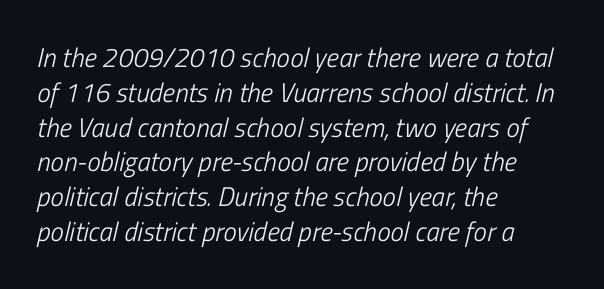
The image shows 27 px text type, italic (leaning right); set left-aligned, normal line spacing (1.29x), normal letter spacing, not underlined.
